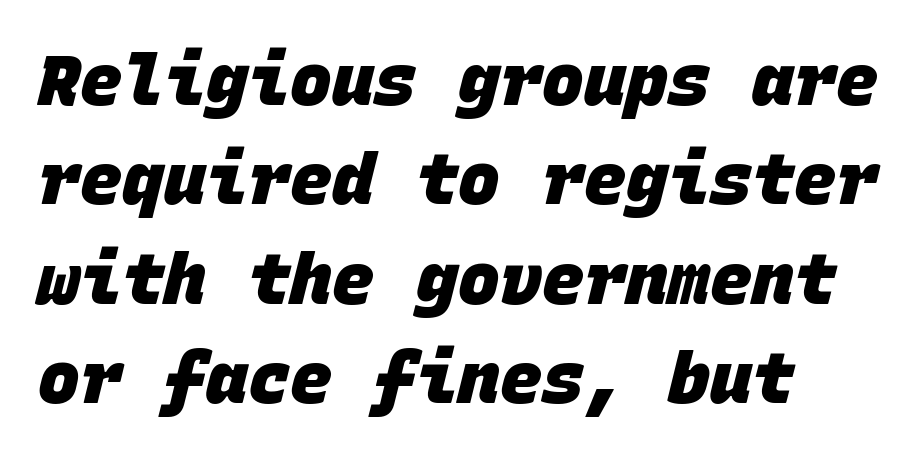
{"serif": "no", "bold": "yes", "weight": "heavy", "width": "normal", "stroke_contrast": "low", "x_height": "large", "monospaced": "yes", "underline": "no", "align": "left", "line_spacing": "normal", "line_spacing_ratio": 1.42, "letter_spacing": "normal", "letter_spacing_em": 0.0, "glyph_px": 70}
